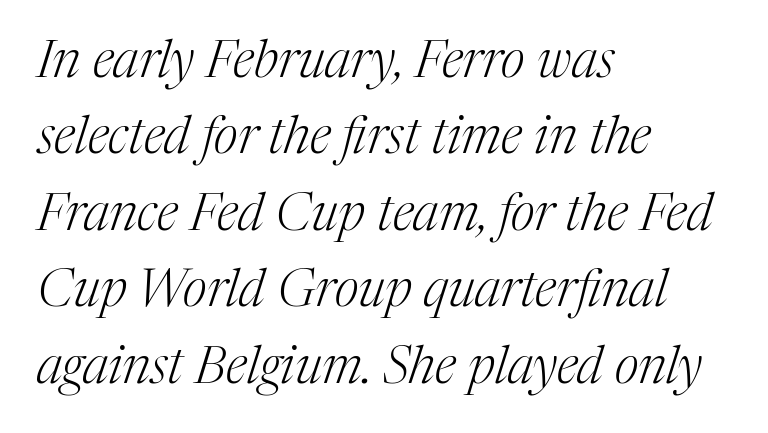
The image shows 52 px light serif type, italic (leaning right); set left-aligned, normal line spacing (1.47x), normal letter spacing, not underlined; medium stroke contrast and a medium x-height.
